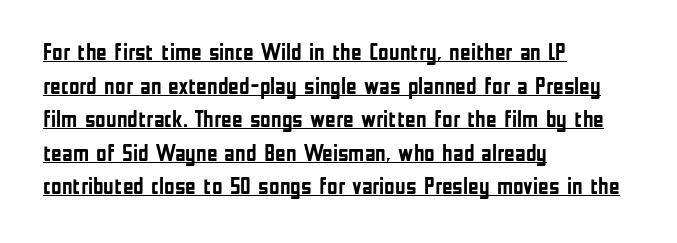
{"italic": "no", "bold": "yes", "underline": "yes", "align": "left", "line_spacing": "normal", "line_spacing_ratio": 1.46, "letter_spacing": "normal", "letter_spacing_em": 0.0, "glyph_px": 23}
